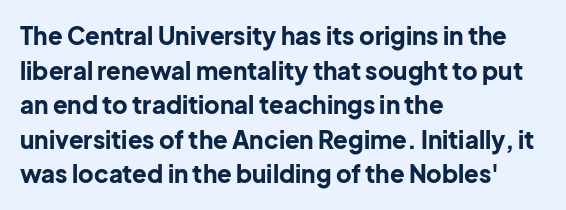
Q: Is the text bold? A: Yes.
Q: Is the text italic (slanted)? A: No, it is upright.
Q: Is the text underlined? A: No.
Q: How is the paragraph aligned? A: Left-aligned.
Q: Is the spacing between letters normal or unusually wide? A: Normal.
Q: Is the spacing between lines tight, normal or loose? A: Normal.
